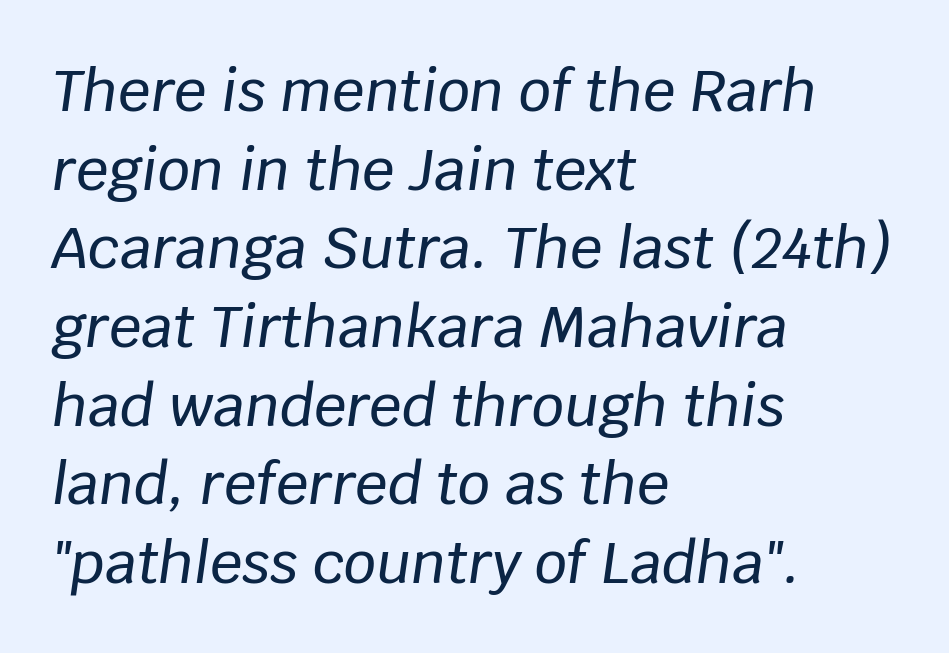
Compared with a centered layout, this one pins lines to the left instead. Honestly, the row spacing looks completely unremarkable. This rendering features lettering with no underline. This sample uses an oblique cut, with every glyph tilted off the vertical. This sample has the flowing, uneven cadence of proportional lettering. Characters follow at the spacing the type designer built in.
